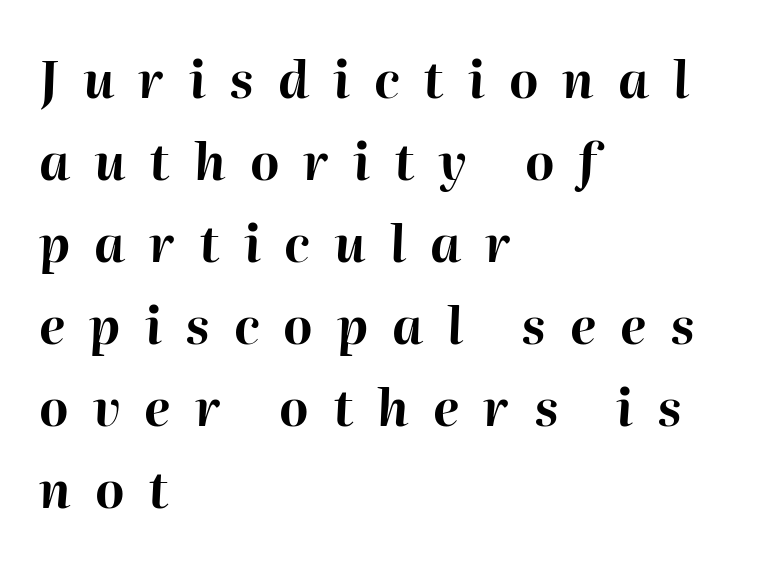
The image shows 50 px bold type, italic (leaning right); set left-aligned, normal line spacing (1.64x), unusually wide letter spacing (+0.48 em), not underlined; high stroke contrast and a medium x-height.
